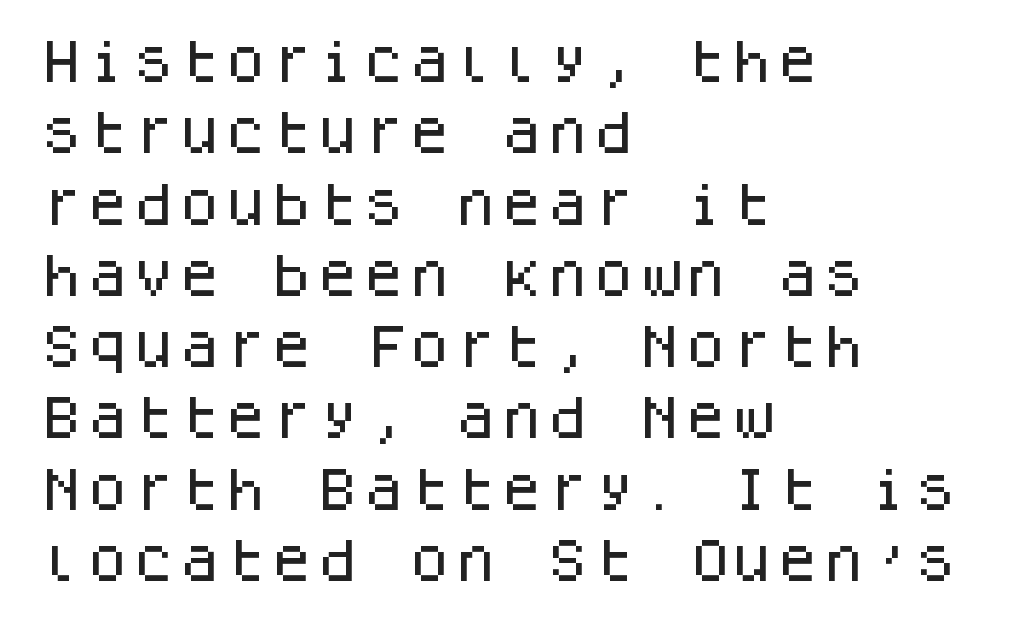
Nope, not italic — everything's standing straight. Tracking value appears to be zero — textbook default spacing. The gap between lines stays unmarked. Each new line begins a customary step beneath the previous one. This sample uses a sans-serif face. The rendering uses typewriter-style spacing with identical character cells.
